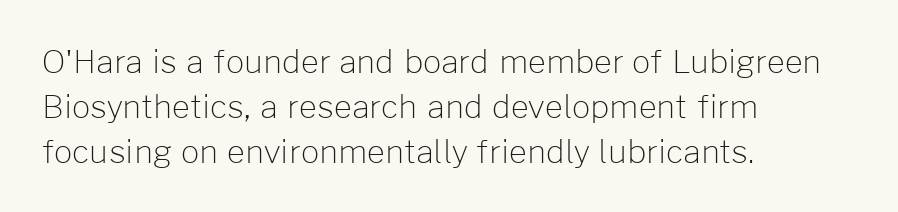
The compositor pushed each line to the left boundary. Stems here are at most as thick as an everyday book face. Students, note that the glyphs here touch the page at normal intervals. Every stem runs plumb, perpendicular to the baseline. This sample has the flowing, uneven cadence of proportional lettering. Words float on clear page, feet unadorned.
